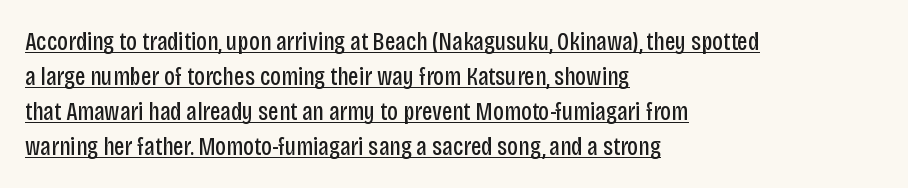
Q: Is the text bold? A: No.
Q: Is the text italic (slanted)? A: No, it is upright.
Q: Is the text underlined? A: Yes.
Q: How is the paragraph aligned? A: Left-aligned.
Q: Is the spacing between letters normal or unusually wide? A: Normal.
Q: Is the spacing between lines tight, normal or loose? A: Normal.
